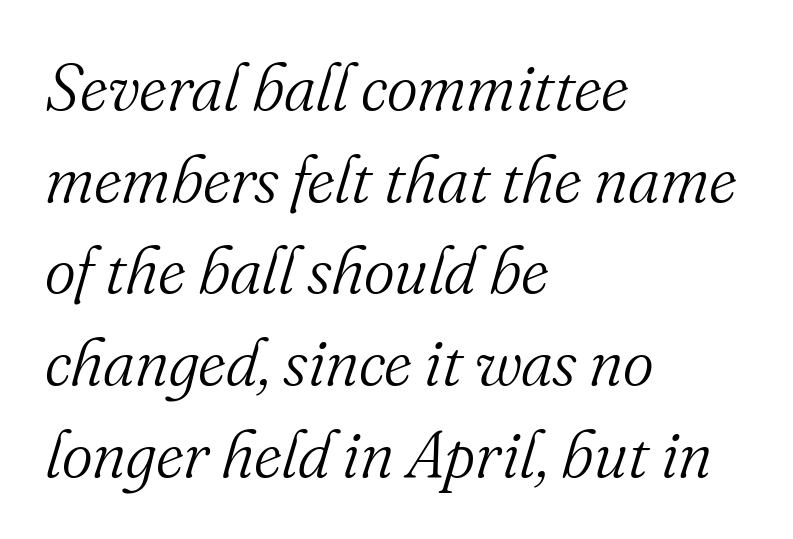
Q: Is the text bold? A: No.
Q: Is the text italic (slanted)? A: Yes, it leans right by about 16 degrees.
Q: Is the typeface a serif or a sans-serif typeface? A: Serif.
Q: Is the text underlined? A: No.
Q: How is the paragraph aligned? A: Left-aligned.
Q: Is the spacing between letters normal or unusually wide? A: Normal.
Q: Is the spacing between lines tight, normal or loose? A: Normal.
Q: Width (condensed, normal, or wide)? A: Normal.
Q: Stroke contrast? A: Medium.
Q: x-height? A: Small.
Q: Monospaced? A: No.
